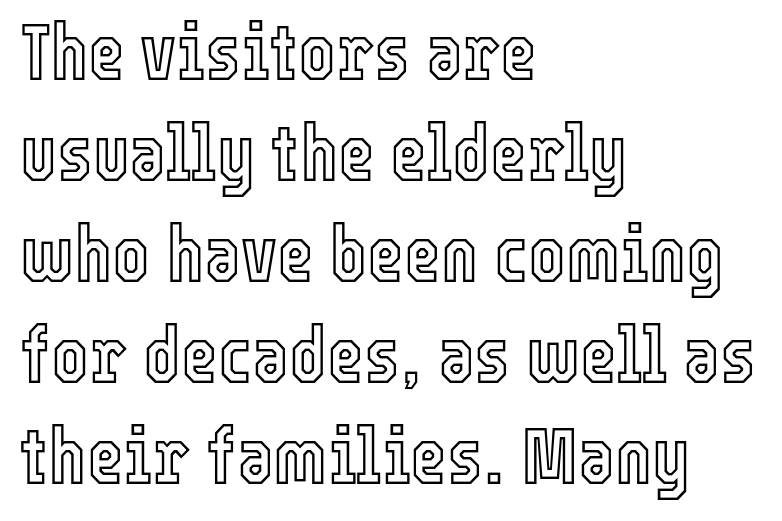
{"italic": "no", "width": "condensed", "x_height": "medium", "monospaced": "no", "underline": "no", "align": "left", "line_spacing": "normal", "line_spacing_ratio": 1.28, "letter_spacing": "normal", "letter_spacing_em": 0.0, "glyph_px": 79}
